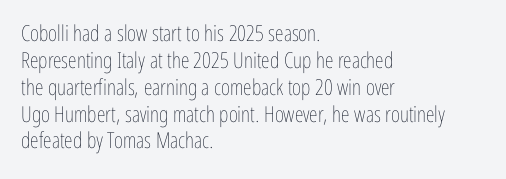
{"italic": "no", "bold": "no", "underline": "no", "align": "left", "line_spacing_ratio": 1.22, "letter_spacing": "normal", "letter_spacing_em": 0.0, "glyph_px": 22}
